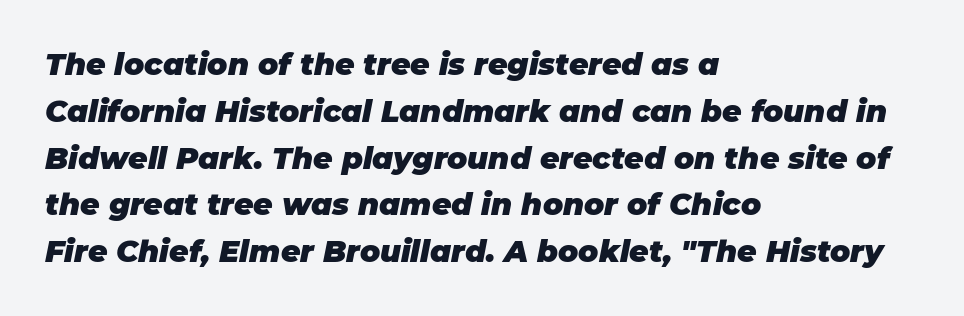
{"italic": "yes", "lean": "right", "slant_degrees": 11, "bold": "yes", "weight": "heavy", "width": "normal", "stroke_contrast": "low", "x_height": "large", "monospaced": "no", "underline": "no", "align": "left", "line_spacing": "normal", "line_spacing_ratio": 1.56, "letter_spacing": "normal", "letter_spacing_em": 0.0, "glyph_px": 30}
